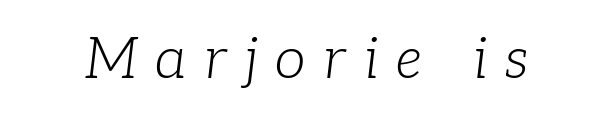
{"serif": "yes", "italic": "yes", "lean": "right", "slant_degrees": 7, "bold": "no", "weight": "light", "width": "normal", "stroke_contrast": "low", "x_height": "medium", "monospaced": "no", "underline": "no", "letter_spacing": "wide", "letter_spacing_em": 0.32, "glyph_px": 56}
